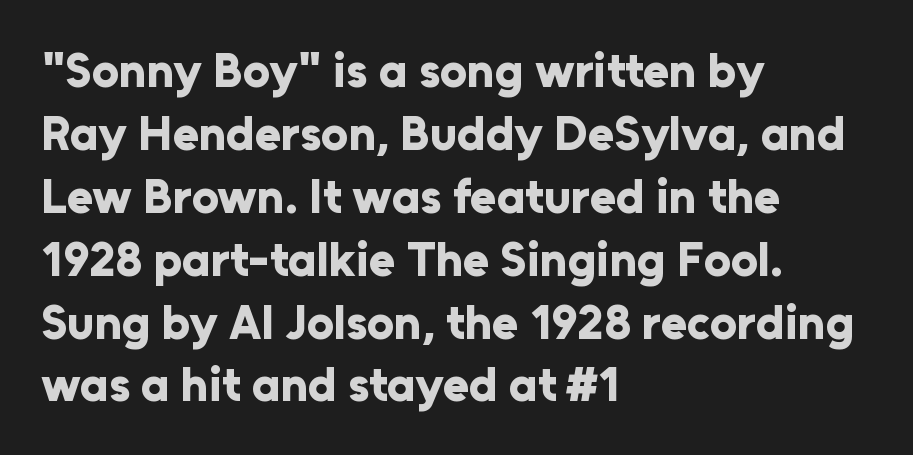
Glance below the letters and you will spot only blank space. Is the block centered? No — it sits flush against the left margin. Short note: letters normally spaced. Each letter keeps its own natural width here, so spacing adapts to shape.
